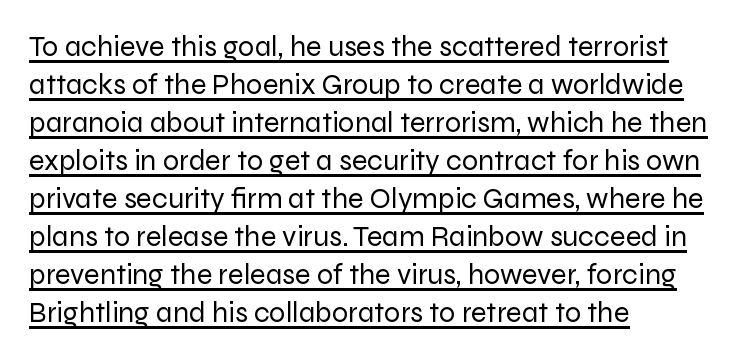
The image shows 29 px regular-weight sans-serif type, upright; set left-aligned, normal line spacing (1.31x), normal letter spacing, underlined; low stroke contrast and a medium x-height.
